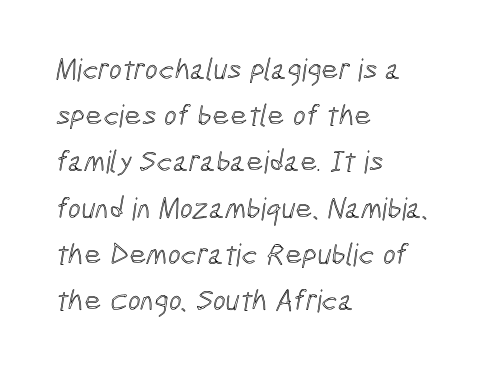
The passage is arranged the way most books set body copy — flush left. Is the letter spacing exaggerated? No — it looks like the ordinary default. Spacing verdict: proportional, widths tailored to each character. A bare baseline throughout the passage. Rows of type keep a routine distance in the vertical direction.
